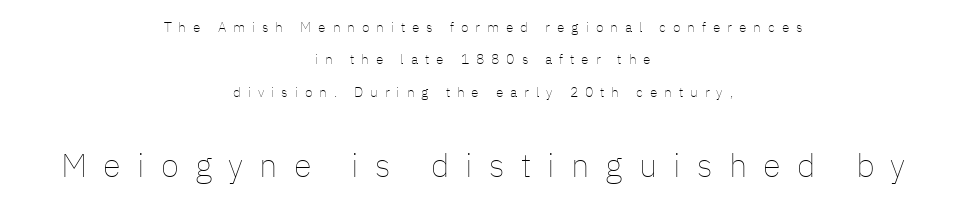
Q: Is the text bold? A: No.
Q: Is the text italic (slanted)? A: No, it is upright.
Q: Is the text underlined? A: No.
Q: How is the paragraph aligned? A: Centered.
Q: Is the spacing between letters normal or unusually wide? A: Unusually wide.
Q: Is the spacing between lines tight, normal or loose? A: Loose.
Q: Which block of text is set in a larger size, the first (top) or the second (bottom)? A: The second (bottom) one.
Q: Width (condensed, normal, or wide)? A: Normal.
Q: Stroke contrast? A: Low.
Q: x-height? A: Medium.
Q: Monospaced? A: No.
